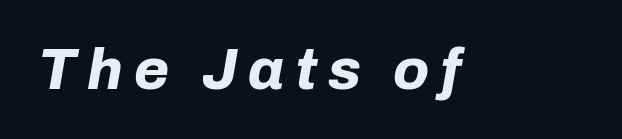
This is heavy type, rendered in bold. These lines are rendered in a variable-pitch font. Notice how the stems are inclined rather than vertical — that's the hallmark of italics. Beneath every word, the page is bare.
